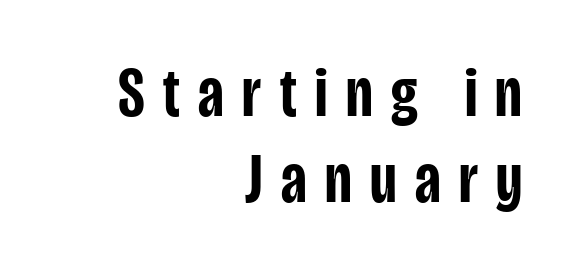
The image shows 71 px semibold, condensed sans-serif type, upright; set right-aligned, line spacing 1.21x, unusually wide letter spacing (+0.26 em), not underlined; low stroke contrast and a large x-height.
